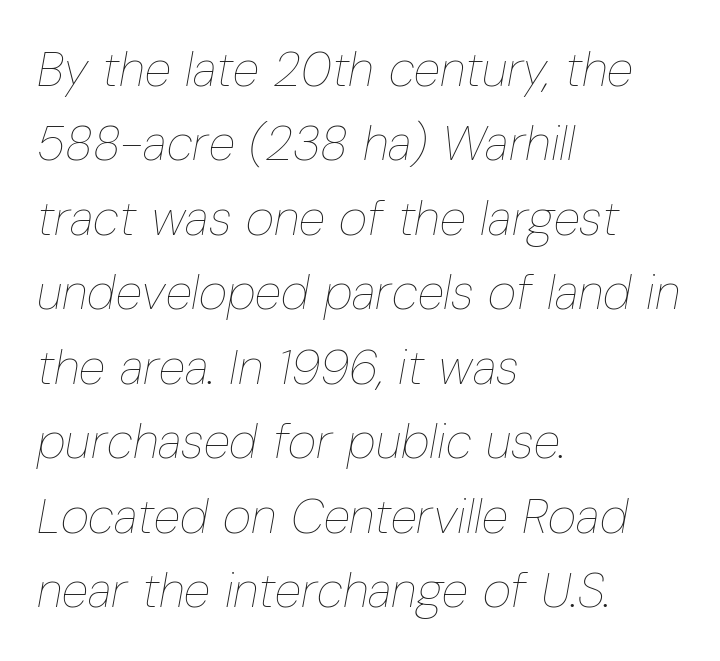
{"italic": "yes", "lean": "right", "slant_degrees": 10, "bold": "no", "weight": "thin", "width": "condensed", "stroke_contrast": "low", "x_height": "medium", "monospaced": "no", "underline": "no", "align": "left", "line_spacing": "normal", "line_spacing_ratio": 1.52, "letter_spacing": "normal", "letter_spacing_em": 0.0, "glyph_px": 49}
